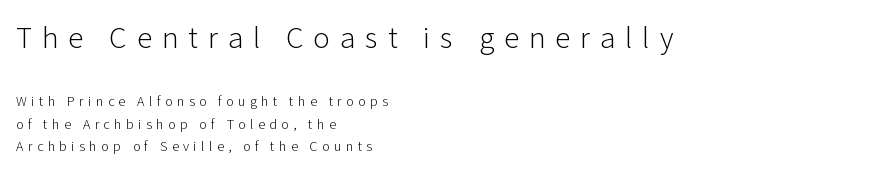
The gaps between neighbouring characters are conspicuously large. The composition opens big and finishes small. This reads as an unemphasized weight, regular at the heaviest. Font category for this specimen: sans-serif. The words here are not underlined.
